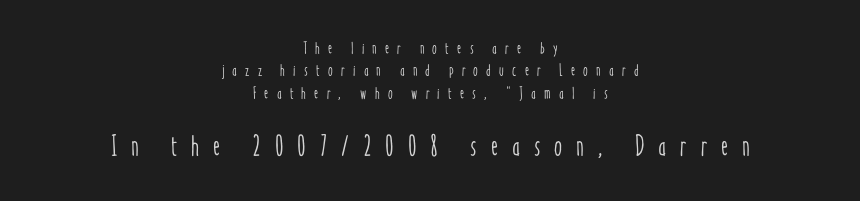
{"italic": "no", "width": "condensed", "stroke_contrast": "low", "x_height": "medium", "monospaced": "no", "underline": "no", "align": "center", "line_spacing": "normal", "line_spacing_ratio": 1.31, "letter_spacing": "wide", "letter_spacing_em": 0.48, "larger_block": "second", "size_ratio": 1.71, "glyph_px": 29}
